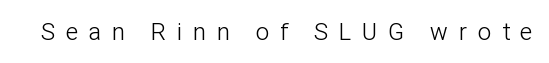
The font's upright variant was chosen for this text. The line texture is sparse and dotted thanks to wide tracking. Underlining? Definitely not there. The font is comparable to plain body text, perhaps lighter.
